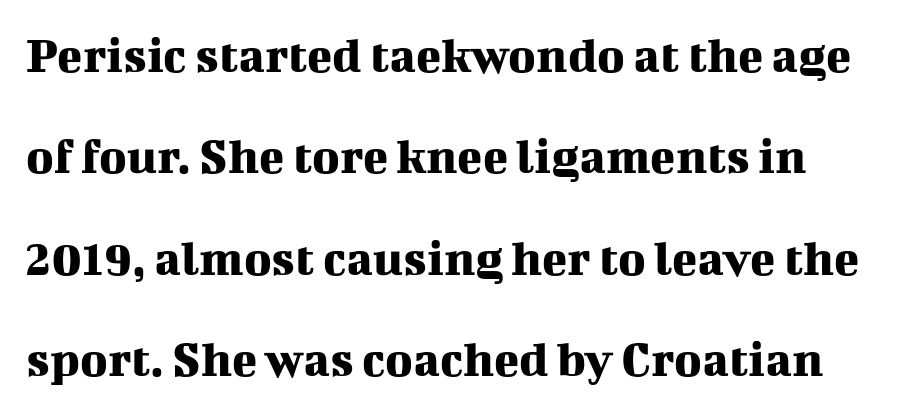
The image shows 52 px serif type, upright; set left-aligned, loose line spacing (1.95x), normal letter spacing, not underlined; medium stroke contrast and a medium x-height.
